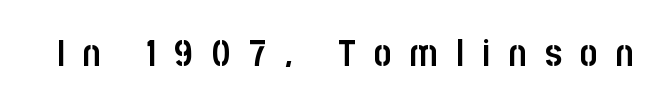
Q: Is the text bold? A: Yes.
Q: Is the text italic (slanted)? A: No, it is upright.
Q: Is the typeface a serif or a sans-serif typeface? A: Sans-serif.
Q: Is the text underlined? A: No.
Q: Is the spacing between letters normal or unusually wide? A: Unusually wide.
Q: Width (condensed, normal, or wide)? A: Condensed.
Q: Stroke contrast? A: Low.
Q: x-height? A: Large.
Q: Monospaced? A: No.
